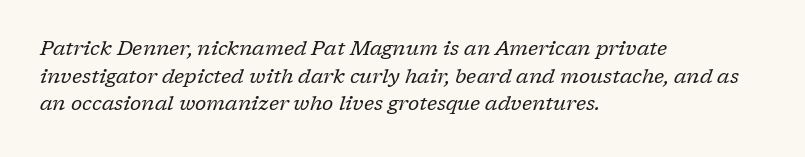
Every row of glyphs begins at an identical x-position on the left. Lines of text with bare space underneath. No heavy texture on the line: the type isn't bold. Notice how descenders clear the ascenders below comfortably — that's standard leading. The axis of the letterforms is tilted away from vertical. There is no visible air inserted between adjacent glyphs.
